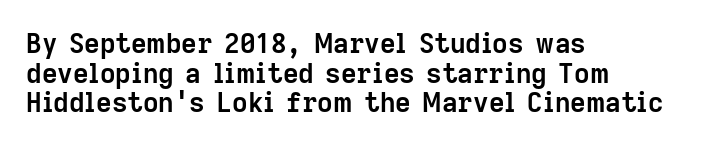
Is there much room between lines? No — they nearly touch. The words here are not underlined. Glyph-to-glyph distance matches everyday printed text. What weight is shown? A full bold with thick strokes. Is the block centered? No — it sits flush against the left margin.
